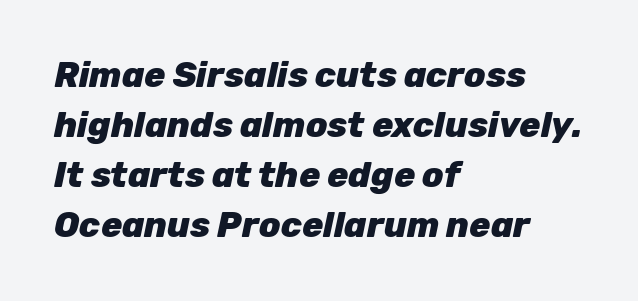
Students, note that the glyphs here touch the page at normal intervals. Proportional: the letters do not fall into vertical columns. Rendered with sloped, italic letterforms. Leftover space on each line is placed entirely after the last word.
